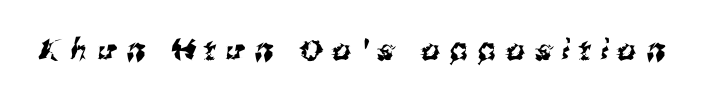
{"serif": "no", "width": "normal", "stroke_contrast": "medium", "x_height": "medium", "monospaced": "no", "underline": "no", "letter_spacing": "wide", "letter_spacing_em": 0.35, "glyph_px": 29}
